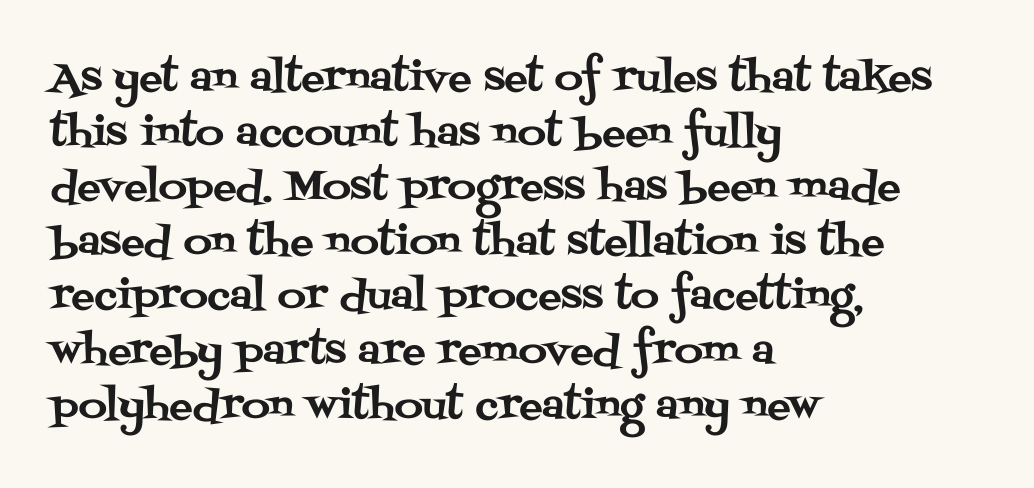
Normally led — the rows are evenly, conventionally spaced. The text was rendered using a seriffed face with decorative stroke endings. Posture: straight, roman, zero tilt. Visually the block forms a straight wall on the left and a jagged coastline on the right. The space directly below the letters is spotless.
